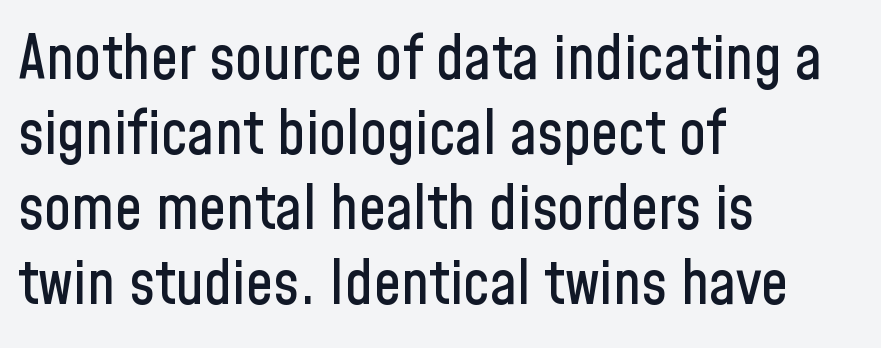
{"serif": "no", "italic": "no", "width": "condensed", "stroke_contrast": "low", "x_height": "medium", "monospaced": "no", "underline": "no", "align": "left", "line_spacing_ratio": 1.23, "letter_spacing": "normal", "letter_spacing_em": 0.0, "glyph_px": 61}
